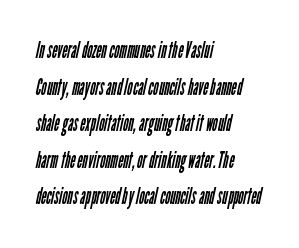
Q: Is the text bold? A: No.
Q: Is the text underlined? A: No.
Q: How is the paragraph aligned? A: Left-aligned.
Q: Is the spacing between letters normal or unusually wide? A: Normal.
Q: Is the spacing between lines tight, normal or loose? A: Normal.
